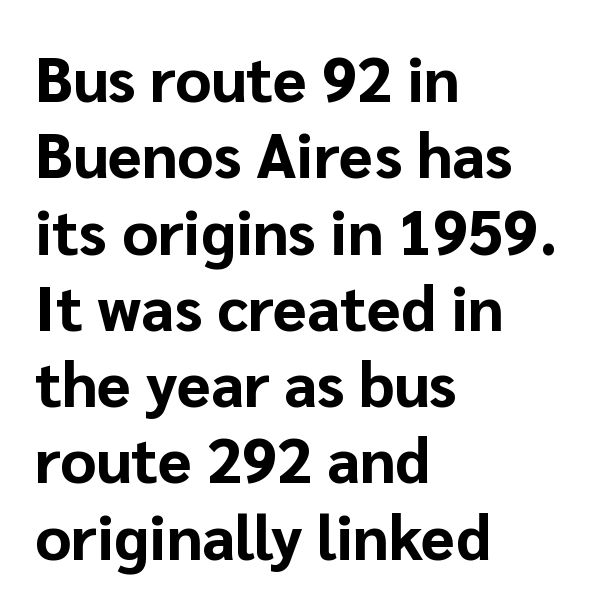
{"serif": "no", "italic": "no", "bold": "yes", "weight": "bold", "width": "normal", "stroke_contrast": "low", "x_height": "medium", "monospaced": "no", "underline": "no", "align": "left", "line_spacing_ratio": 1.23, "letter_spacing": "normal", "letter_spacing_em": 0.0, "glyph_px": 62}
